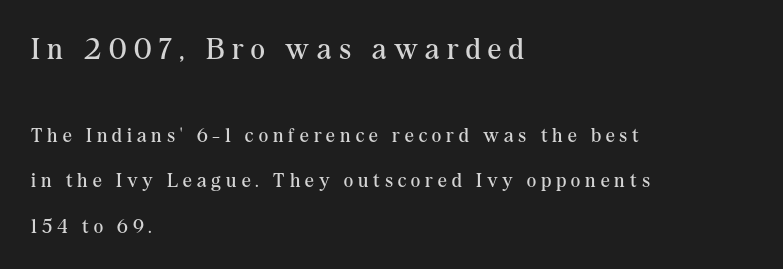
{"serif": "yes", "italic": "no", "bold": "no", "weight": "regular", "width": "normal", "stroke_contrast": "medium", "x_height": "medium", "monospaced": "no", "underline": "no", "align": "left", "line_spacing": "loose", "line_spacing_ratio": 2.27, "letter_spacing": "wide", "letter_spacing_em": 0.25, "larger_block": "first", "size_ratio": 1.5, "glyph_px": 30}
